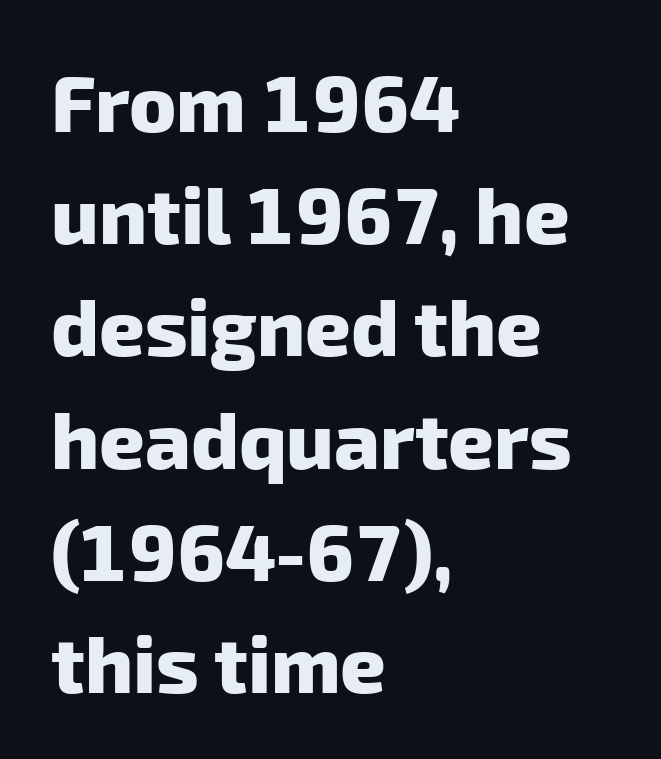
Is this a fixed-width face? No — the glyphs have proportional, varying widths. Typographically, this falls in the sans-serif category. The passage shown is not underscored anywhere. Nothing unusual about the tracking: characters are spaced as the font intends. Reading down the block, your eye returns to a fixed left position each line. How would I describe the line gaps? Plain and ordinary.
